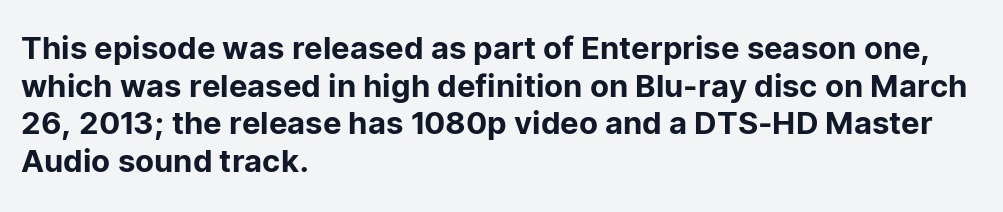
The lettering holds an erect, upright posture throughout. Teacher's note: observe the even left margin — that is flush-left alignment. Tracking here is standard; glyphs follow each other at the usual distance. The words here are not underlined. To sum up the face: it is a sans, with no serifs. Note the varied advance widths — an 'i' is clearly narrower than an 'm'.
